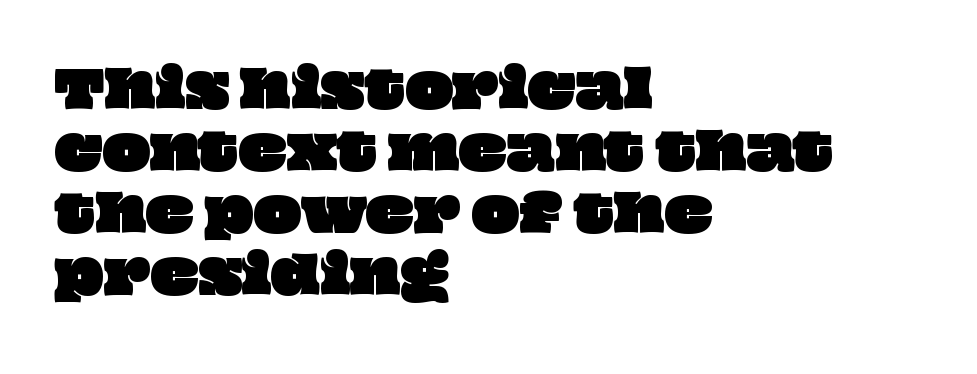
Q: Is the text underlined? A: No.
Q: How is the paragraph aligned? A: Left-aligned.
Q: Is the spacing between letters normal or unusually wide? A: Normal.
Q: Width (condensed, normal, or wide)? A: Wide.
Q: Stroke contrast? A: Low.
Q: x-height? A: Large.
Q: Monospaced? A: No.
